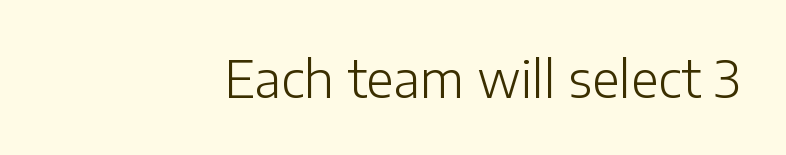
The designer went with a sans here, leaving each stem footless. You could not count columns in this text — the font is proportionally spaced. A clean baseline with only descenders dipping below it. Italic? Not at all — the glyphs are vertical. Weight: not bold — regular or lighter. In CSS terms this would be text-align: right.
